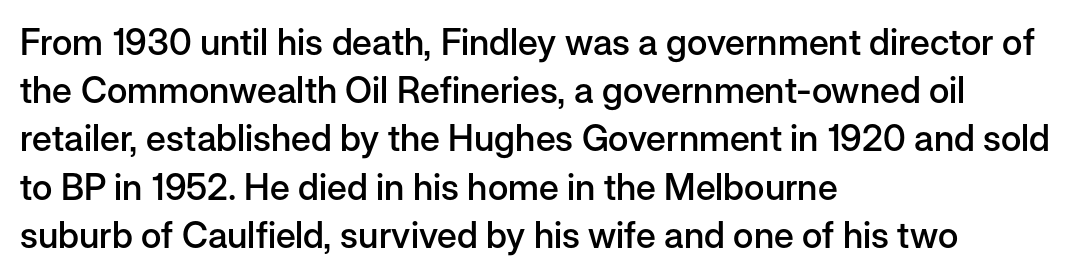
{"serif": "no", "italic": "no", "bold": "semi", "weight": "semibold", "width": "normal", "stroke_contrast": "low", "x_height": "medium", "monospaced": "no", "underline": "no", "align": "left", "line_spacing": "normal", "line_spacing_ratio": 1.34, "letter_spacing": "normal", "letter_spacing_em": 0.0, "glyph_px": 36}
